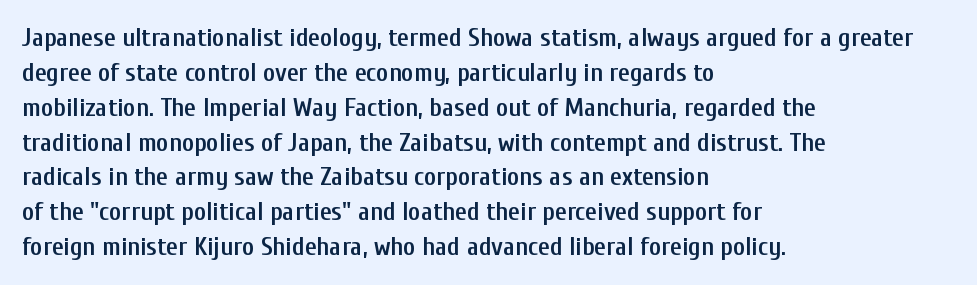
{"italic": "no", "bold": "semi", "underline": "no", "align": "left", "line_spacing": "normal", "line_spacing_ratio": 1.34, "letter_spacing": "normal", "letter_spacing_em": 0.0, "glyph_px": 26}
